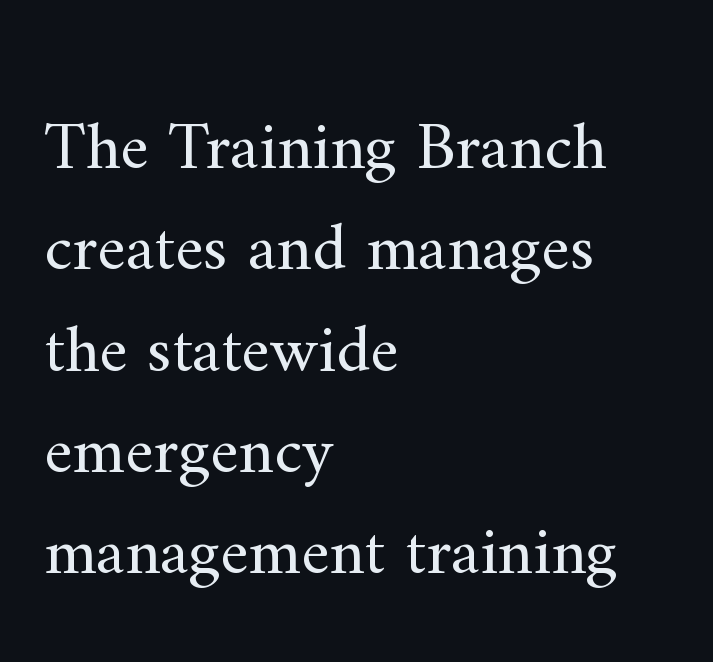
{"serif": "yes", "italic": "no", "bold": "no", "weight": "regular", "width": "normal", "stroke_contrast": "medium", "x_height": "small", "monospaced": "no", "underline": "no", "align": "left", "line_spacing": "normal", "line_spacing_ratio": 1.49, "letter_spacing": "normal", "letter_spacing_em": 0.0, "glyph_px": 68}
